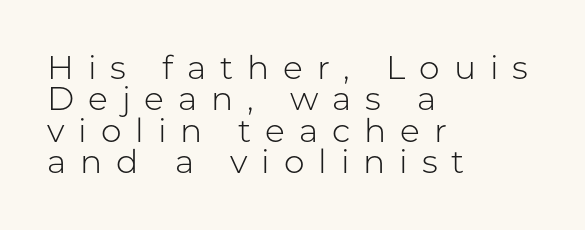
The image shows 33 px light sans-serif type, upright; set left-aligned, tight line spacing (0.95x), unusually wide letter spacing (+0.42 em), not underlined; low stroke contrast and a medium x-height.
